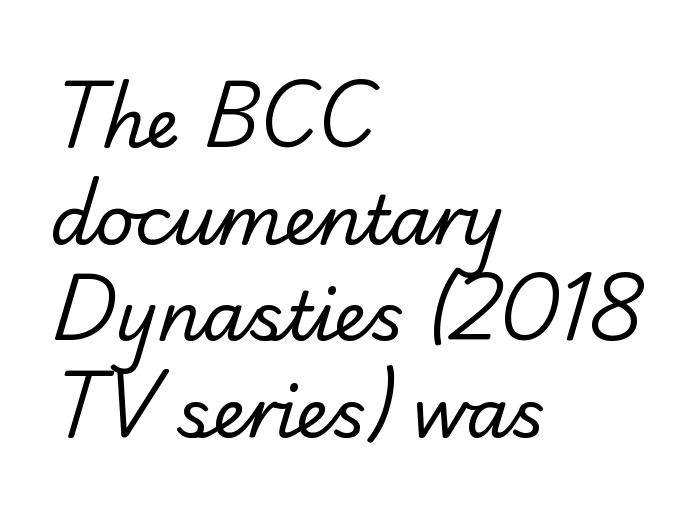
Bold? No — there's no thickening of the strokes. The tracking reads as untouched default to a designer's eye. You could not count columns in this text — the font is proportionally spaced. Underlining? Definitely not there. Regarding serifs, this sample has them. One-word summary of the alignment: left.
